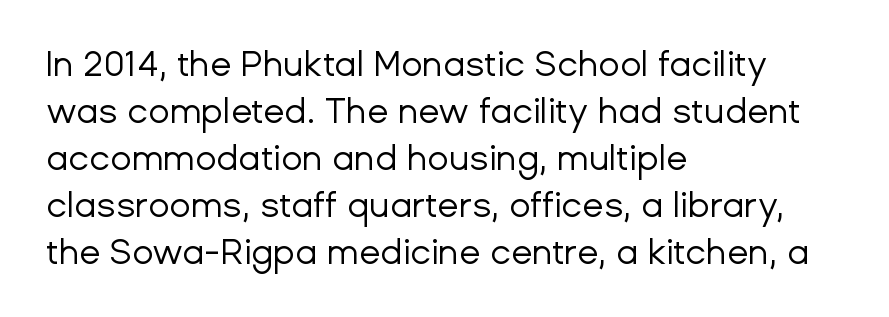
A roman cut, with each character standing at attention. Honestly, the row spacing looks completely unremarkable. Check the space under the baseline: it is left empty. Characters follow at the spacing the type designer built in.
